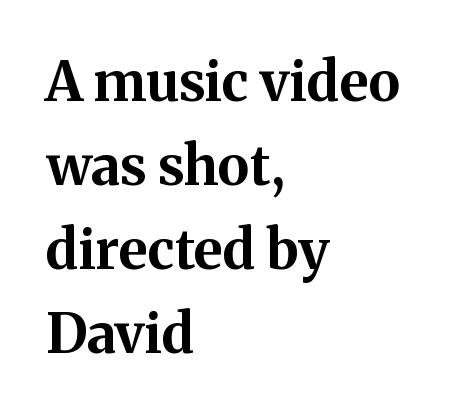
Q: Is the text bold? A: Yes.
Q: Is the text italic (slanted)? A: No, it is upright.
Q: Is the typeface a serif or a sans-serif typeface? A: Serif.
Q: Is the text underlined? A: No.
Q: How is the paragraph aligned? A: Left-aligned.
Q: Is the spacing between letters normal or unusually wide? A: Normal.
Q: Is the spacing between lines tight, normal or loose? A: Normal.
Q: Width (condensed, normal, or wide)? A: Normal.
Q: Stroke contrast? A: Medium.
Q: x-height? A: Medium.
Q: Monospaced? A: No.
